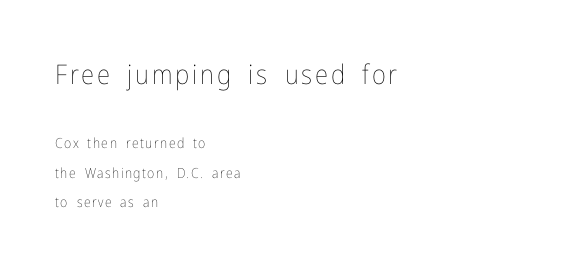
The image shows 27 px text type, upright; set left-aligned, loose line spacing (2.1x), not underlined; the first (top) block is 1.93x larger.
